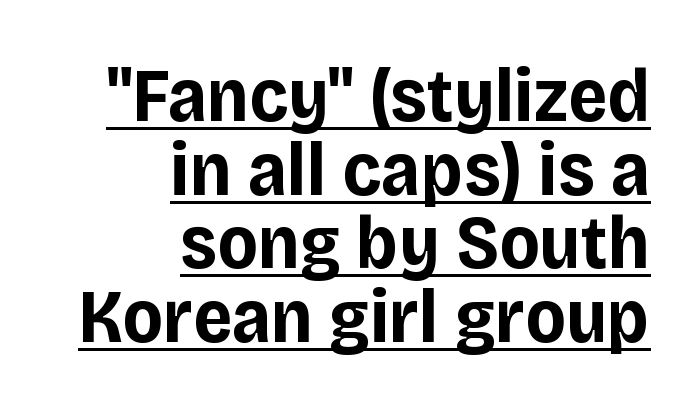
Q: Is the text bold? A: Yes.
Q: Is the text italic (slanted)? A: No, it is upright.
Q: Is the typeface a serif or a sans-serif typeface? A: Sans-serif.
Q: Is the text underlined? A: Yes.
Q: How is the paragraph aligned? A: Right-aligned.
Q: Is the spacing between letters normal or unusually wide? A: Normal.
Q: Is the spacing between lines tight, normal or loose? A: Tight.
Q: Width (condensed, normal, or wide)? A: Normal.
Q: Stroke contrast? A: Low.
Q: x-height? A: Large.
Q: Monospaced? A: No.
